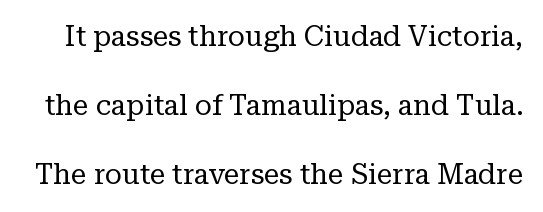
{"serif": "yes", "italic": "no", "bold": "no", "weight": "regular", "width": "normal", "stroke_contrast": "low", "x_height": "medium", "monospaced": "no", "underline": "no", "line_spacing": "loose", "line_spacing_ratio": 2.47, "letter_spacing": "normal", "letter_spacing_em": 0.0, "glyph_px": 28}
